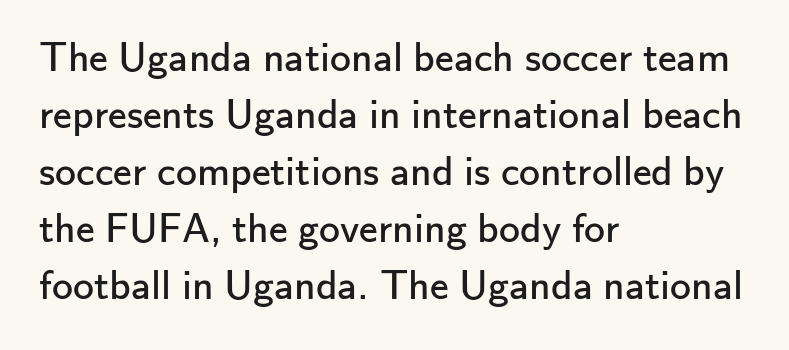
{"serif": "no", "italic": "no", "bold": "no", "weight": "regular", "width": "normal", "stroke_contrast": "low", "x_height": "small", "monospaced": "no", "underline": "no", "align": "left", "line_spacing": "normal", "line_spacing_ratio": 1.36, "letter_spacing": "normal", "letter_spacing_em": 0.0, "glyph_px": 42}
